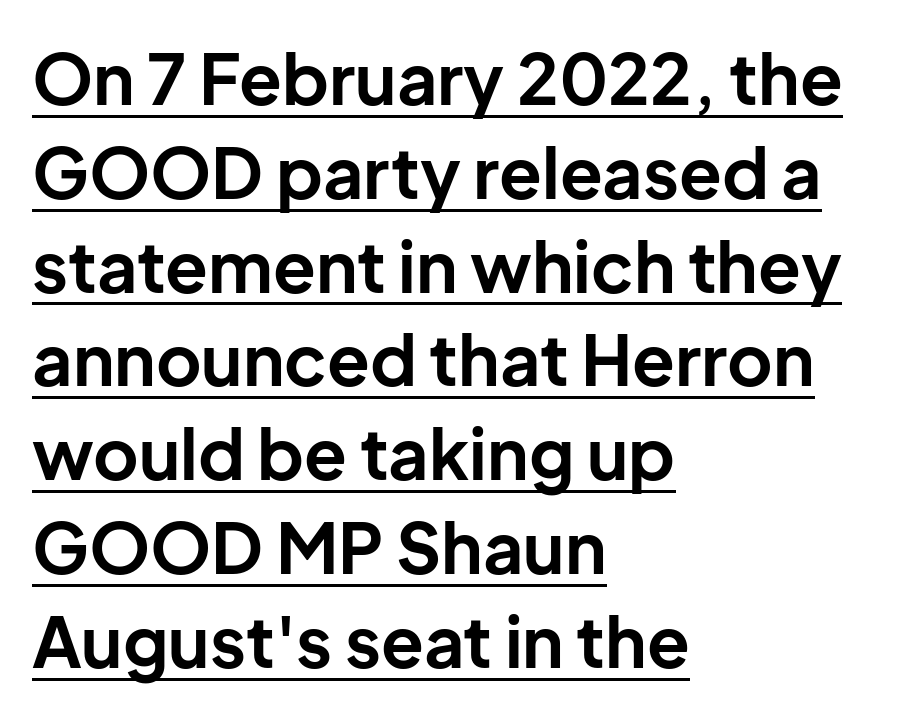
Q: Is the text bold? A: Yes.
Q: Is the text italic (slanted)? A: No, it is upright.
Q: Is the typeface a serif or a sans-serif typeface? A: Sans-serif.
Q: Is the text underlined? A: Yes.
Q: How is the paragraph aligned? A: Left-aligned.
Q: Is the spacing between letters normal or unusually wide? A: Normal.
Q: Is the spacing between lines tight, normal or loose? A: Normal.
Q: Width (condensed, normal, or wide)? A: Normal.
Q: Stroke contrast? A: Low.
Q: x-height? A: Medium.
Q: Monospaced? A: No.
